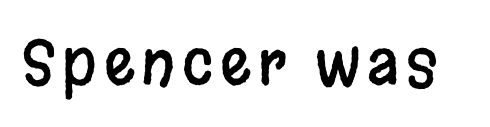
Each row of text sits above clean, open space. This is sans-serif lettering, the kind often seen on screens and signage. The face used here is proportionally spaced, like ordinary book or web type. Do the letters lean? They stand straight.
